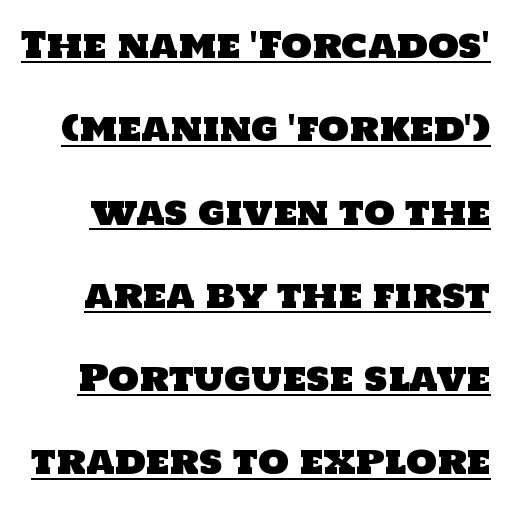
Q: Is the typeface a serif or a sans-serif typeface? A: Sans-serif.
Q: Is the text underlined? A: Yes.
Q: Is the spacing between letters normal or unusually wide? A: Normal.
Q: Is the spacing between lines tight, normal or loose? A: Loose.
Q: Width (condensed, normal, or wide)? A: Normal.
Q: Stroke contrast? A: Low.
Q: x-height? A: Large.
Q: Monospaced? A: No.
